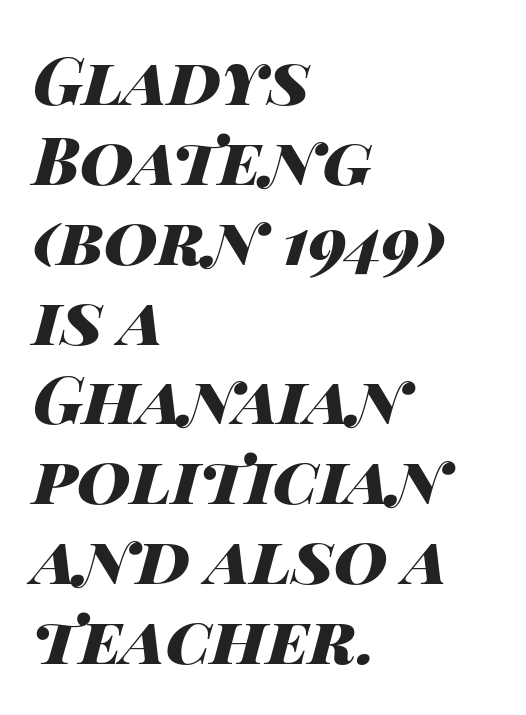
Left-aligned paragraph, ragged on the right. Each letter keeps its own natural width here, so spacing adapts to shape. The sample has been set heavy, in full bold. Look at the tracking — it's just the regular setting, nothing added. The specimen omits any rule beneath the text block's lines.
